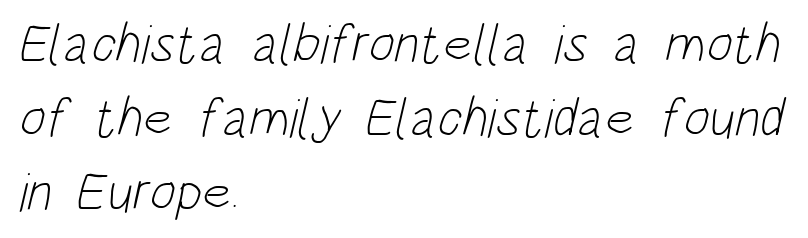
The image shows 55 px light, condensed sans-serif type; set left-aligned, normal line spacing (1.35x), normal letter spacing, not underlined; low stroke contrast and a large x-height.
